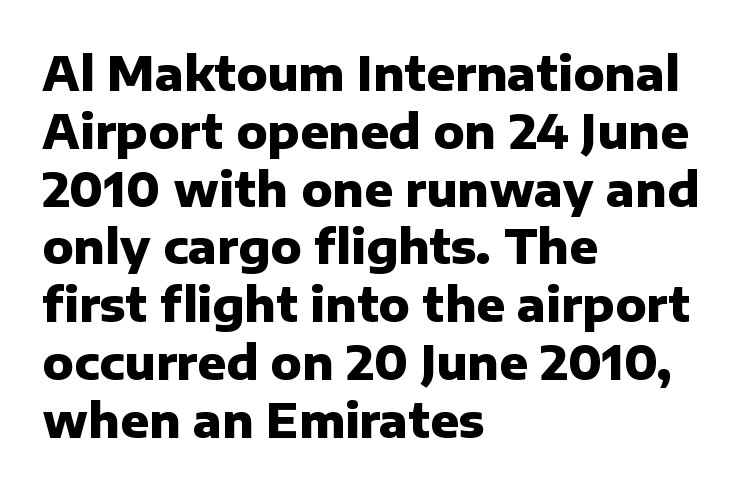
Underlining? Definitely not there. The paragraph has a hard left edge and a soft right edge. In terms of letterspacing, this is plain default setting. The letters stand straight up with perfectly vertical stems.
